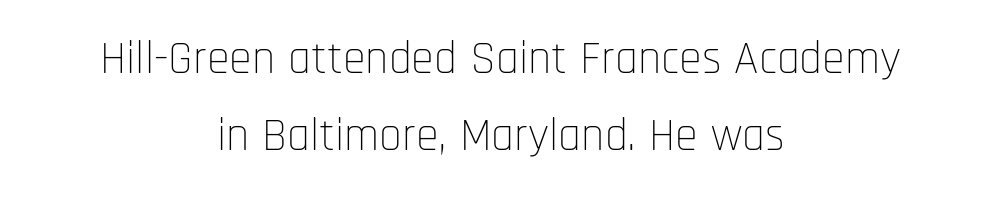
Serif or sans? Sans — the stroke terminals are bare. Letter spacing: default. Varying glyph widths throughout — classic text-font behaviour. Summary of weight: not heavy and not bold. The specimen omits any rule beneath the text block's lines. Posture: upright roman.
